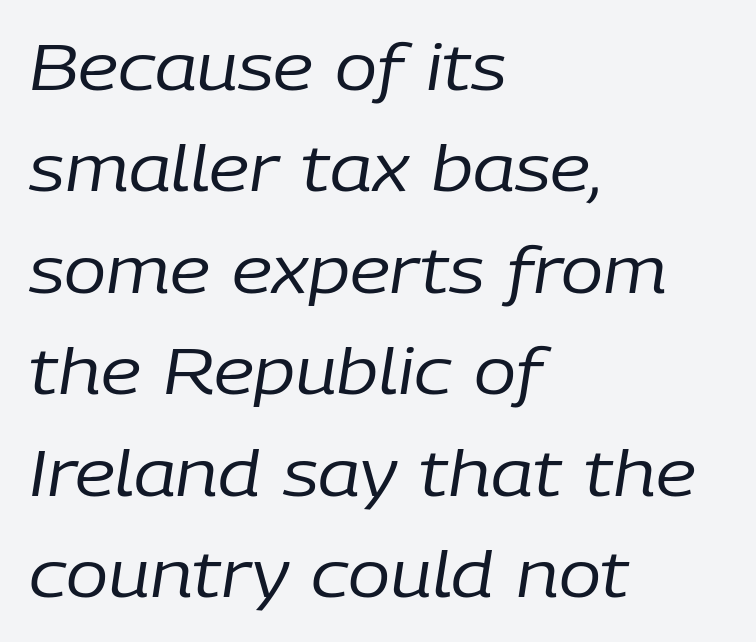
{"italic": "yes", "lean": "right", "slant_degrees": 9, "bold": "no", "weight": "regular", "width": "normal", "stroke_contrast": "low", "x_height": "medium", "monospaced": "no", "underline": "no", "align": "left", "line_spacing": "normal", "line_spacing_ratio": 1.61, "letter_spacing": "normal", "letter_spacing_em": 0.0, "glyph_px": 63}
